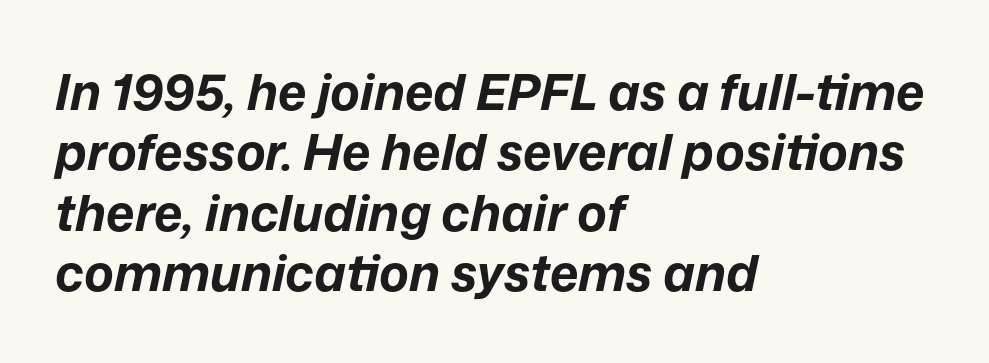
The rendering uses natural spacing where letterforms have individual widths. What weight is shown? A full bold with thick strokes. Is the letter spacing exaggerated? No — it looks like the ordinary default. Which margin do the lines hug? The left one — the right edge is uneven.
